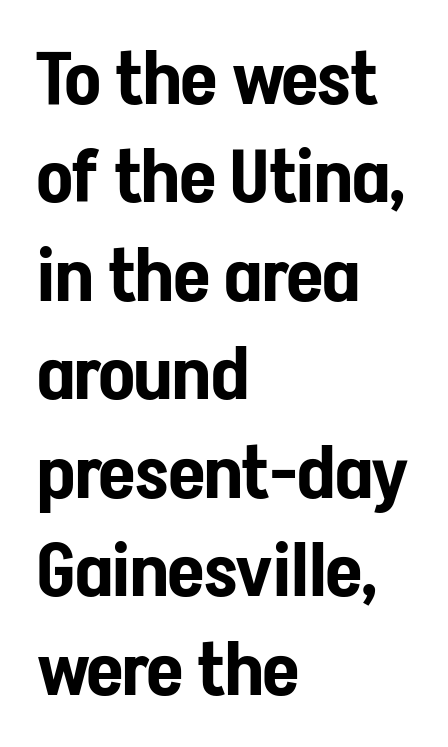
Letterform terminals end flat and unadorned throughout the passage. The rendering uses natural spacing where letterforms have individual widths. If you measured baseline to baseline, you'd find a middling distance. The ragged edge is on the right, which tells us the setting is flush left. Compared with typical body copy, the letter spacing here is the same.
